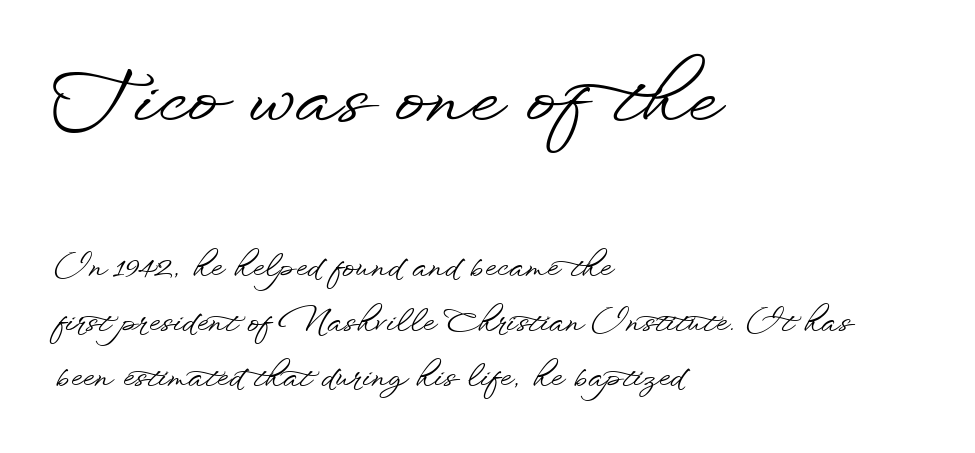
{"serif": "no", "width": "wide", "stroke_contrast": "low", "x_height": "small", "monospaced": "no", "underline": "no", "align": "left", "line_spacing_ratio": 1.82, "letter_spacing": "normal", "letter_spacing_em": 0.0, "larger_block": "first", "size_ratio": 2.5, "glyph_px": 75}
